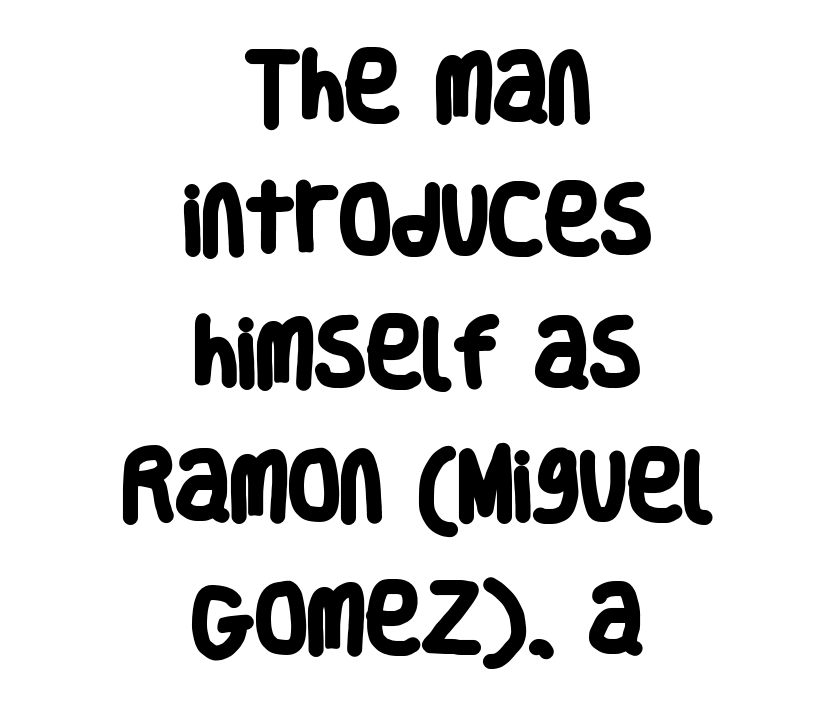
Q: Is the text bold? A: Yes.
Q: Is the typeface a serif or a sans-serif typeface? A: Sans-serif.
Q: Is the text underlined? A: No.
Q: How is the paragraph aligned? A: Centered.
Q: Is the spacing between letters normal or unusually wide? A: Normal.
Q: Width (condensed, normal, or wide)? A: Condensed.
Q: Stroke contrast? A: Low.
Q: x-height? A: Large.
Q: Monospaced? A: No.
